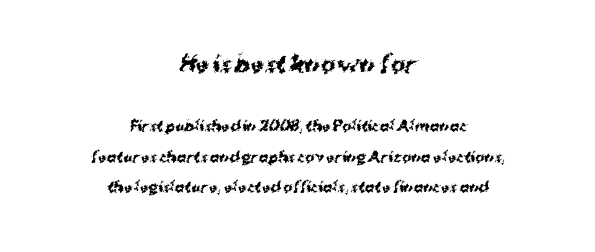
{"bold": "yes", "underline": "no", "align": "center", "line_spacing": "loose", "line_spacing_ratio": 2.17, "letter_spacing": "normal", "letter_spacing_em": 0.0, "larger_block": "first", "size_ratio": 1.57, "glyph_px": 22}
